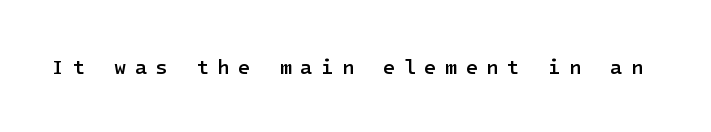
The strip under each line holds only bare page. Look at the tracking — it's clearly loosened, letters drifting apart. In terms of posture, this sample is upright. Its strokes are somewhat broadened, the hallmark of semibold type.
